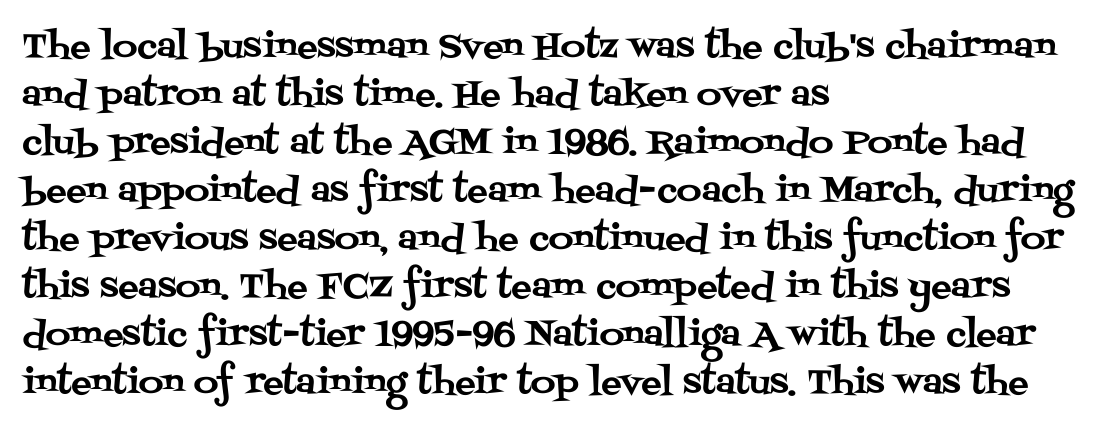
Q: Is the text italic (slanted)? A: No, it is upright.
Q: Is the typeface a serif or a sans-serif typeface? A: Serif.
Q: Is the text underlined? A: No.
Q: How is the paragraph aligned? A: Left-aligned.
Q: Is the spacing between letters normal or unusually wide? A: Normal.
Q: Is the spacing between lines tight, normal or loose? A: Normal.
Q: Width (condensed, normal, or wide)? A: Normal.
Q: Stroke contrast? A: Medium.
Q: x-height? A: Large.
Q: Monospaced? A: No.
